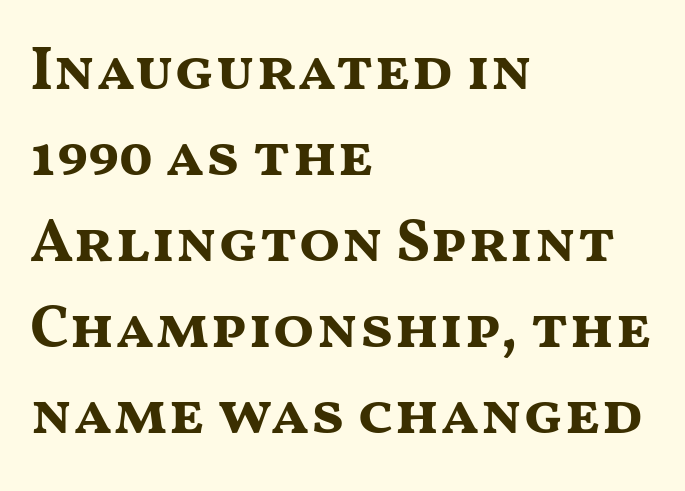
The image shows 61 px bold, wide sans-serif type, upright; set left-aligned, normal line spacing (1.41x), normal letter spacing, not underlined; medium stroke contrast and a medium x-height.
